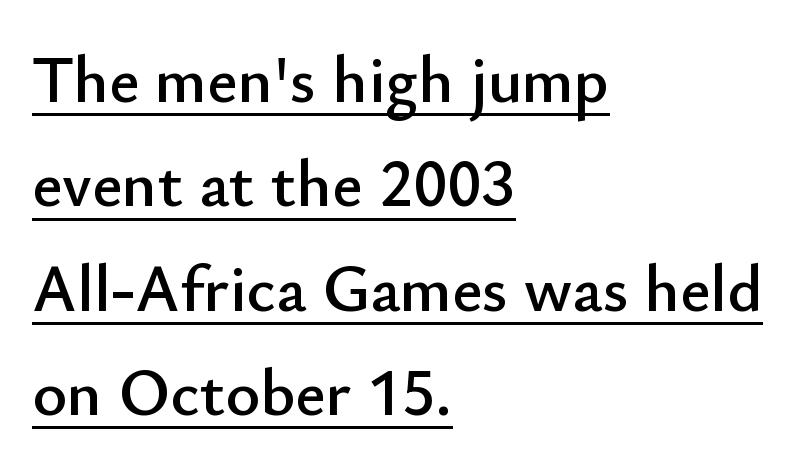
Observe the absence of serifs on each vertical stroke in this sample. The rendering uses natural spacing where letterforms have individual widths. The lettering is marked with a stroke running underneath it. What stands out about the letter spacing? Nothing — it is the standard amount.
